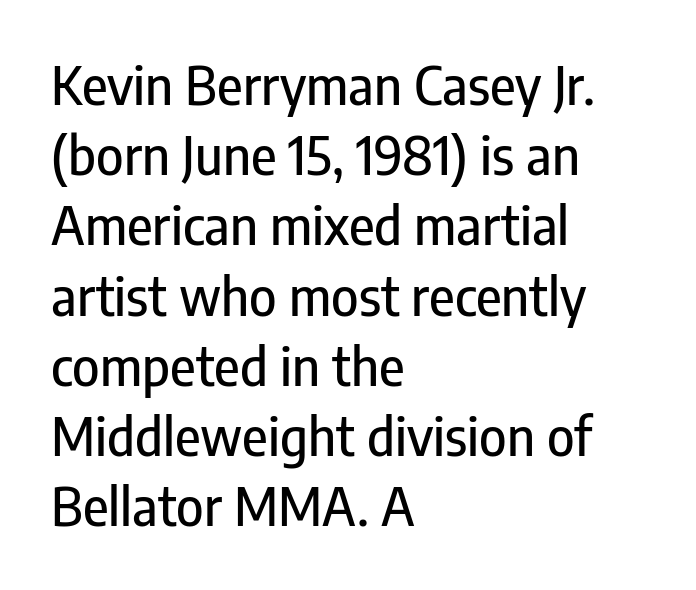
The image shows 52 px condensed sans-serif type, upright; set left-aligned, normal line spacing (1.35x), normal letter spacing, not underlined; low stroke contrast and a medium x-height.
